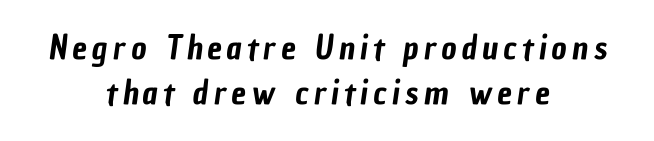
{"serif": "no", "width": "condensed", "stroke_contrast": "low", "x_height": "medium", "monospaced": "no", "underline": "no", "align": "center", "line_spacing": "normal", "line_spacing_ratio": 1.37, "glyph_px": 33}
